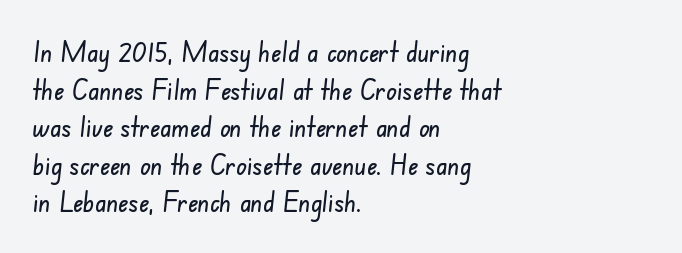
{"serif": "no", "width": "condensed", "stroke_contrast": "low", "x_height": "small", "monospaced": "no", "underline": "no", "align": "left", "line_spacing": "normal", "line_spacing_ratio": 1.34, "letter_spacing": "normal", "letter_spacing_em": 0.0, "glyph_px": 28}
